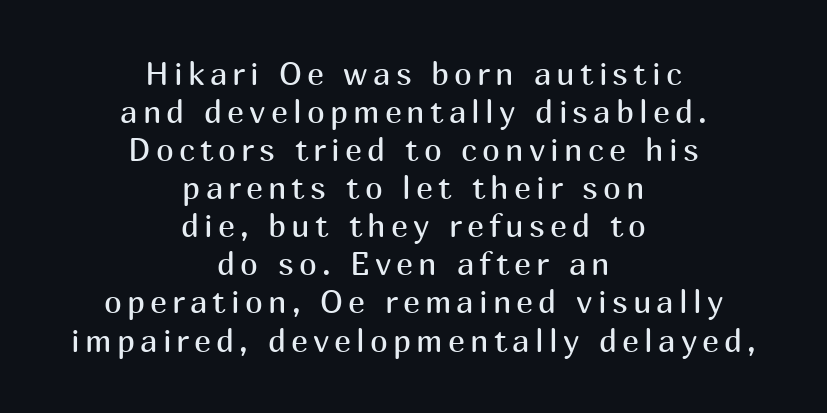
The image shows 32 px regular-weight sans-serif type, upright; set centered, line spacing 1.19x, not underlined; medium stroke contrast and a medium x-height.
